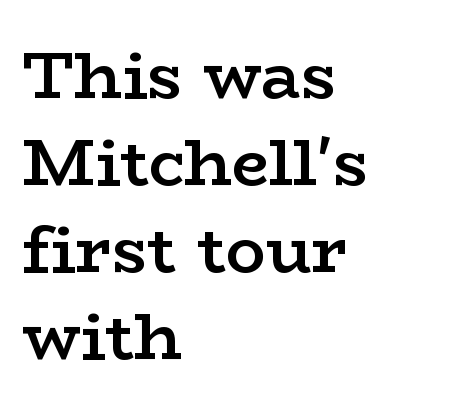
Q: Is the text bold? A: Semi-bold.
Q: Is the text italic (slanted)? A: No, it is upright.
Q: Is the typeface a serif or a sans-serif typeface? A: Serif.
Q: Is the text underlined? A: No.
Q: How is the paragraph aligned? A: Left-aligned.
Q: Is the spacing between letters normal or unusually wide? A: Normal.
Q: Is the spacing between lines tight, normal or loose? A: Normal.
Q: Width (condensed, normal, or wide)? A: Wide.
Q: Stroke contrast? A: Low.
Q: x-height? A: Medium.
Q: Monospaced? A: No.
